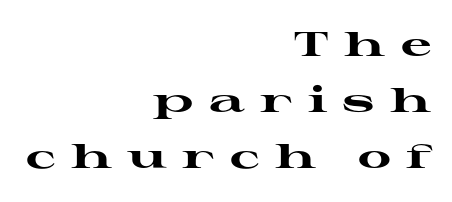
{"serif": "yes", "italic": "no", "bold": "yes", "weight": "heavy", "width": "wide", "stroke_contrast": "high", "x_height": "medium", "monospaced": "no", "underline": "no", "align": "right", "line_spacing": "normal", "line_spacing_ratio": 1.65, "letter_spacing": "wide", "letter_spacing_em": 0.45, "glyph_px": 34}
